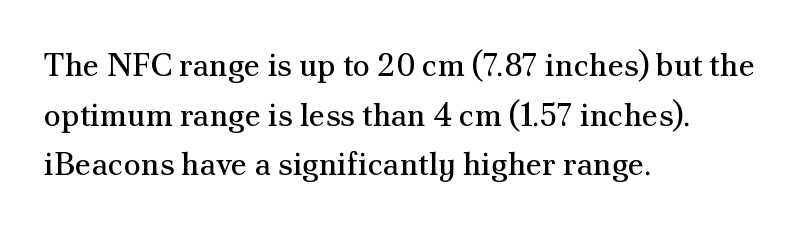
Characters follow at the spacing the type designer built in. The rag falls on the right side of this text block. Counters stay open thanks to moderate or lighter strokes. This sample has the flowing, uneven cadence of proportional lettering.
